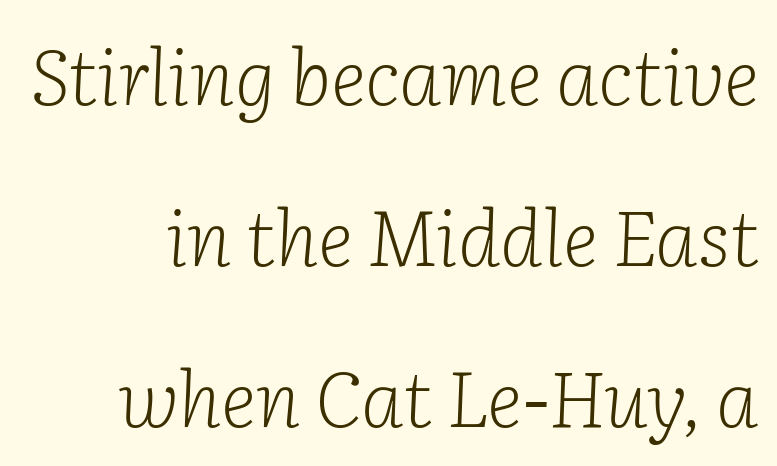
Character widths vary here, with narrow letters taking less room than wide ones. Descenders hang freely into open space. The designer dialed line spacing up above the default. The gaps between neighbouring characters are ordinary and unremarkable. Slanted lettering throughout.
